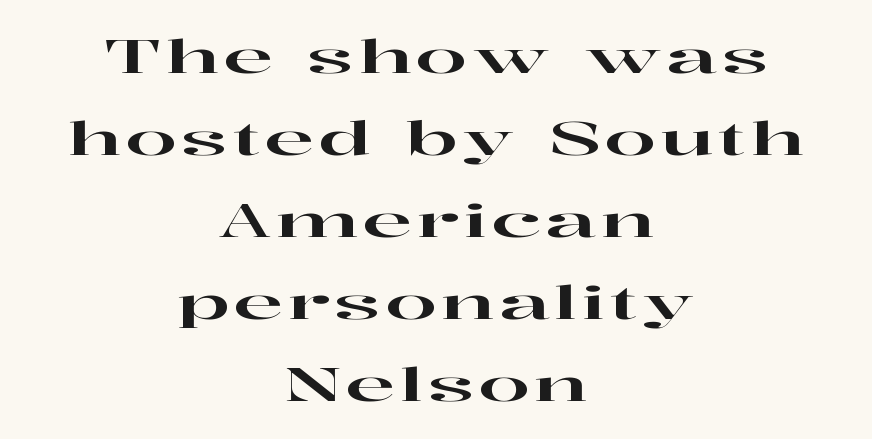
{"serif": "yes", "italic": "no", "width": "wide", "stroke_contrast": "high", "x_height": "medium", "monospaced": "no", "underline": "no", "align": "center", "line_spacing_ratio": 1.78, "glyph_px": 46}
